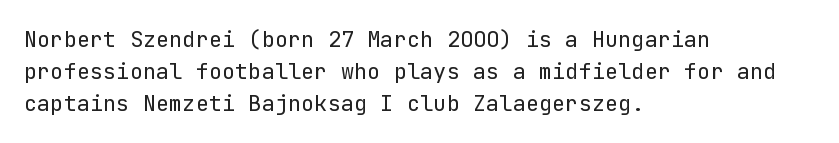
The image shows 22 px text type, upright; set left-aligned, normal line spacing (1.46x), normal letter spacing, not underlined.
